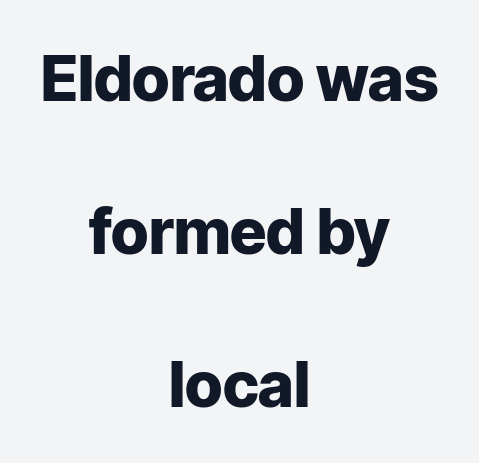
Reading down the column, the eye jumps a long way to each next line. You can tell from the bare stems that sans-serif type was used. Which margin do the lines hug? Neither — every line sits in the middle. Strong, thick strokes mark this as bold type.
